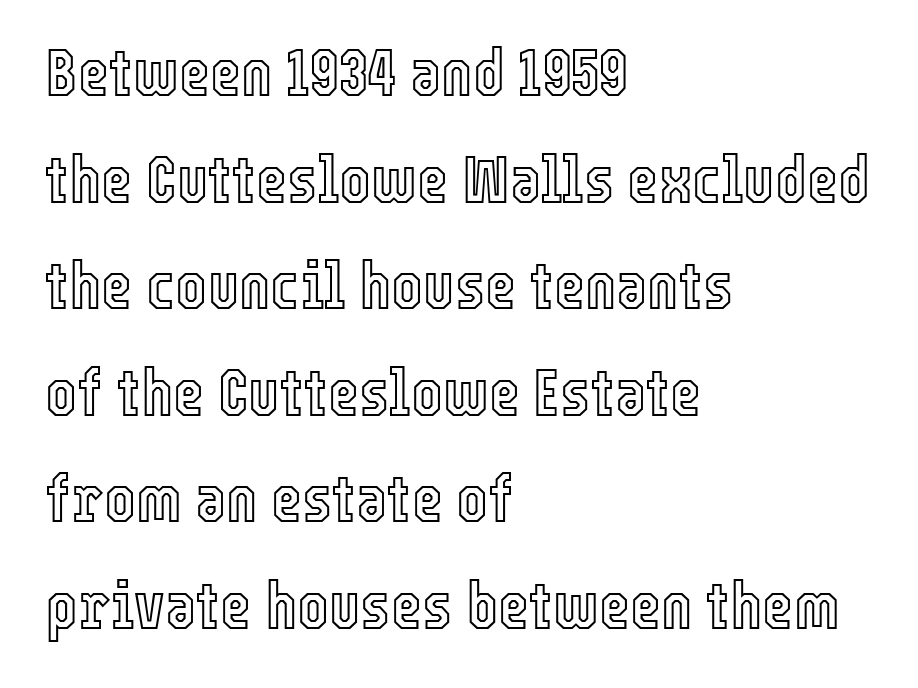
{"italic": "no", "width": "condensed", "x_height": "medium", "monospaced": "no", "underline": "no", "align": "left", "line_spacing": "normal", "line_spacing_ratio": 1.59, "letter_spacing": "normal", "letter_spacing_em": 0.0, "glyph_px": 67}
